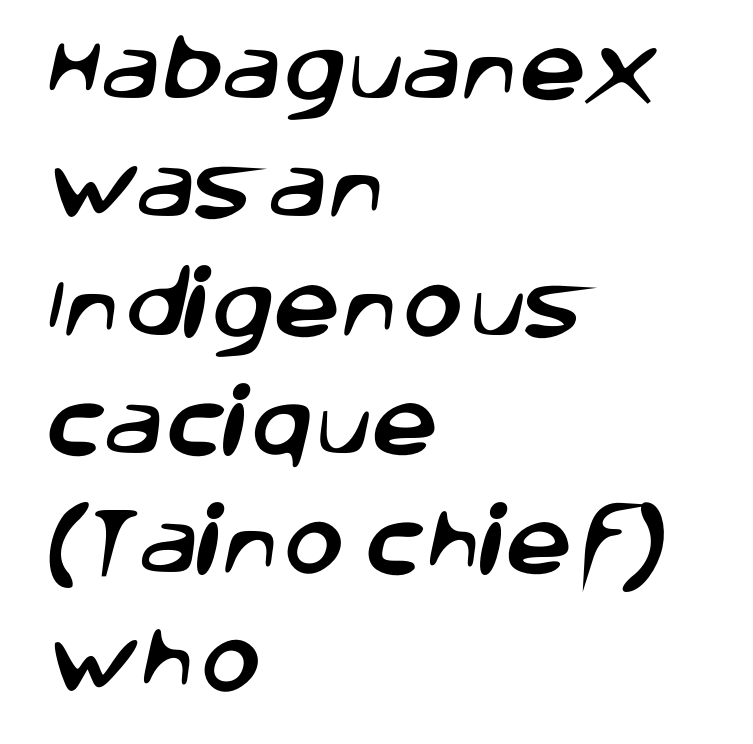
You could not count columns in this text — the font is proportionally spaced. Look at the bottom of the vertical strokes: they stop flat, with no serifs. Glyph-to-glyph distance matches everyday printed text. Where is the straight margin? On the left. A clean baseline with only descenders dipping below it. Whoever set this chose a conventional vertical rhythm.
